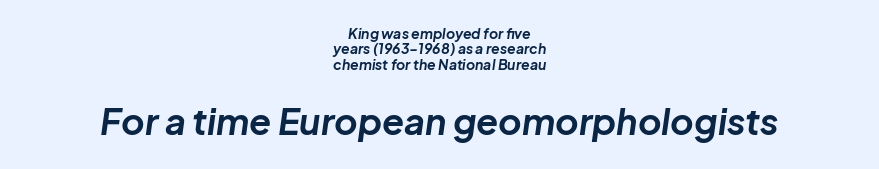
The image shows 36 px bold type, italic (leaning right); set centered, tight line spacing (1.09x), normal letter spacing, not underlined; the second (bottom) block is 2.57x larger; low stroke contrast and a medium x-height.
